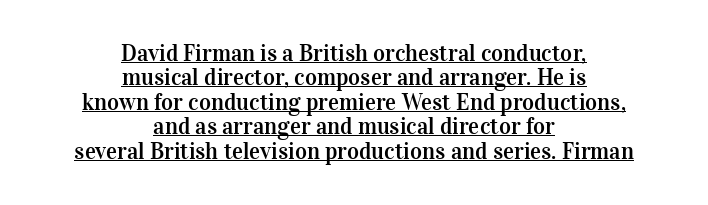
{"italic": "no", "underline": "yes", "align": "center", "line_spacing": "tight", "line_spacing_ratio": 1.06, "letter_spacing": "normal", "letter_spacing_em": 0.0, "glyph_px": 23}
